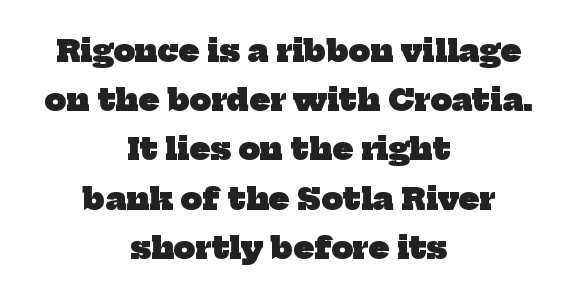
The image shows 30 px heavy serif type; set centered, normal line spacing (1.64x), normal letter spacing, not underlined; low stroke contrast and a medium x-height.
